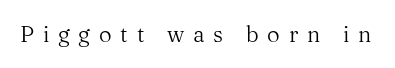
The image shows 22 px text type, upright; set unusually wide letter spacing (+0.4 em), not underlined.
